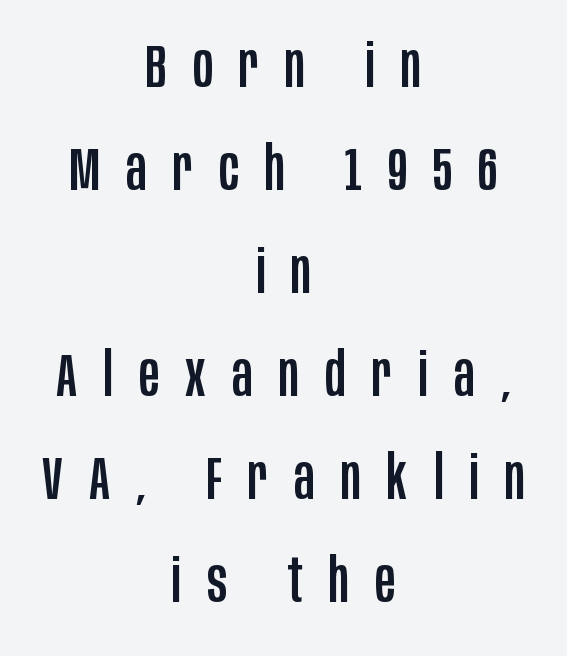
Q: Is the text italic (slanted)? A: No, it is upright.
Q: Is the typeface a serif or a sans-serif typeface? A: Sans-serif.
Q: Is the text underlined? A: No.
Q: How is the paragraph aligned? A: Centered.
Q: Is the spacing between letters normal or unusually wide? A: Unusually wide.
Q: Is the spacing between lines tight, normal or loose? A: Normal.
Q: Width (condensed, normal, or wide)? A: Condensed.
Q: Stroke contrast? A: Low.
Q: x-height? A: Large.
Q: Monospaced? A: No.
